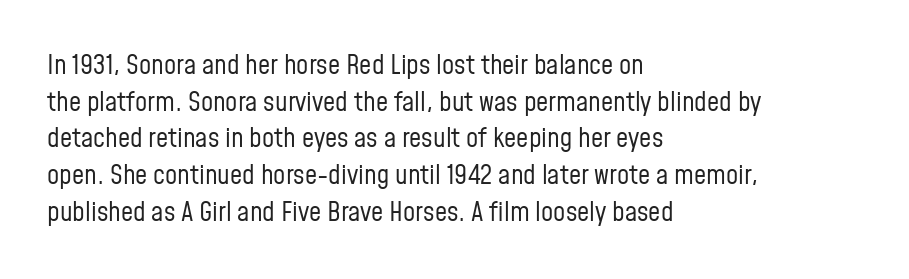
{"italic": "no", "bold": "no", "underline": "no", "align": "left", "line_spacing": "normal", "line_spacing_ratio": 1.36, "letter_spacing": "normal", "letter_spacing_em": 0.0, "glyph_px": 27}
